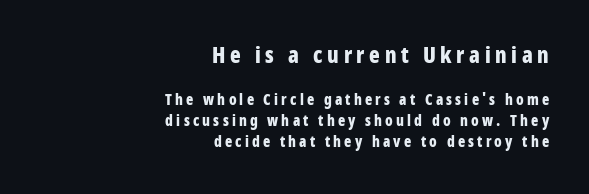
The image shows 22 px bold type, upright; set right-aligned, normal line spacing (1.42x), unusually wide letter spacing (+0.21 em), not underlined; the first (top) block is 1.47x larger.
